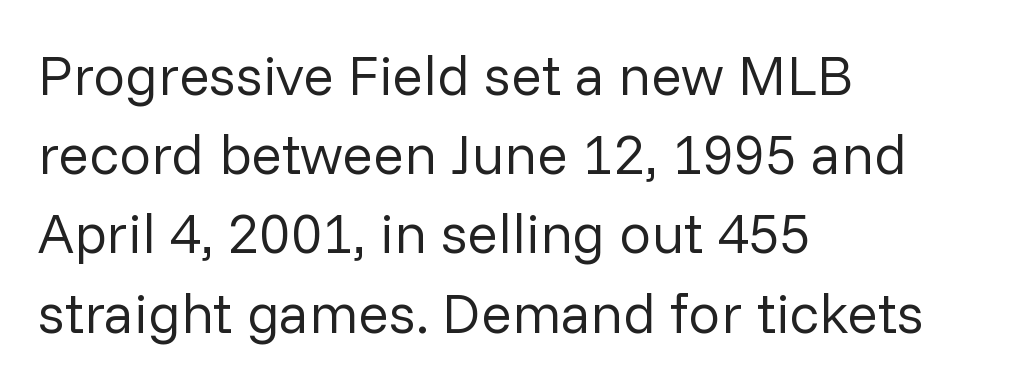
Q: Is the text bold? A: No.
Q: Is the text italic (slanted)? A: No, it is upright.
Q: Is the typeface a serif or a sans-serif typeface? A: Sans-serif.
Q: Is the text underlined? A: No.
Q: How is the paragraph aligned? A: Left-aligned.
Q: Is the spacing between letters normal or unusually wide? A: Normal.
Q: Is the spacing between lines tight, normal or loose? A: Normal.
Q: Width (condensed, normal, or wide)? A: Normal.
Q: Stroke contrast? A: Low.
Q: x-height? A: Medium.
Q: Monospaced? A: No.
